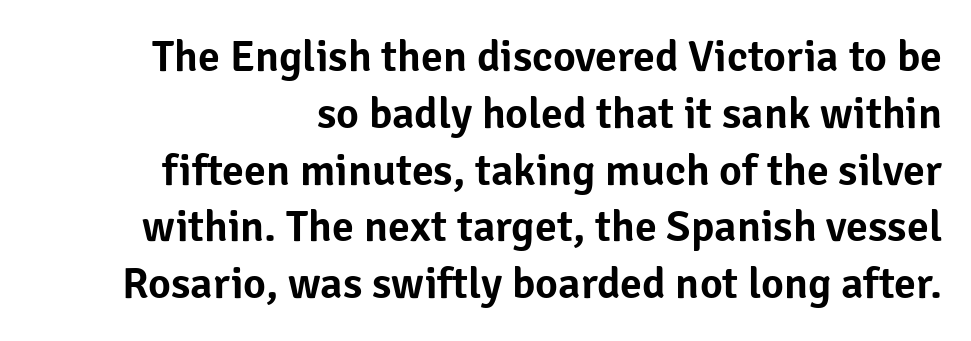
What kind of face is this? One without serifs — a sans. Spacing between characters is what you'd get straight out of the box. If you drew a line through each stem, it would be perfectly vertical. The block of text has a typical density, with ordinary space between rows. Proportional: the letters do not fall into vertical columns.
